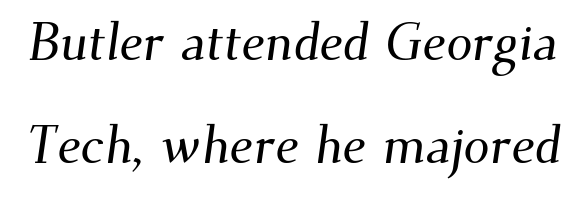
The image shows 52 px serif type; set loose line spacing (1.98x), normal letter spacing, not underlined; medium stroke contrast and a small x-height.
